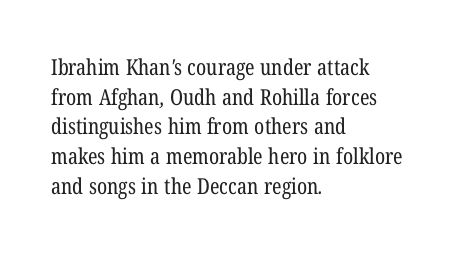
Decoration check: the copy has no underline. No letter is thick-stroked: the sample isn't bold. What's the leading like? Ordinary, nothing unusual. The ragged edge is on the right, which tells us the setting is flush left. Compared with typical body copy, the letter spacing here is the same.
